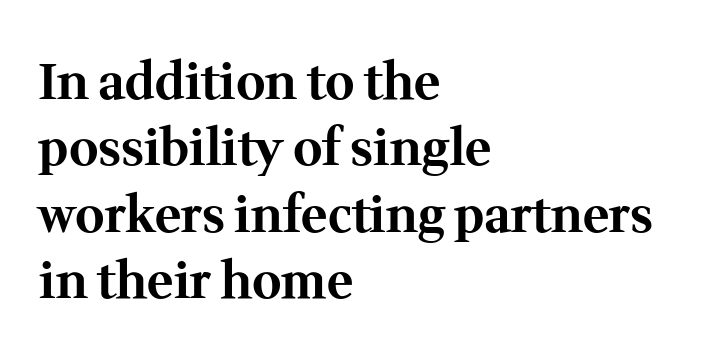
Q: Is the text bold? A: Yes.
Q: Is the text italic (slanted)? A: No, it is upright.
Q: Is the typeface a serif or a sans-serif typeface? A: Serif.
Q: Is the text underlined? A: No.
Q: How is the paragraph aligned? A: Left-aligned.
Q: Is the spacing between letters normal or unusually wide? A: Normal.
Q: Is the spacing between lines tight, normal or loose? A: Normal.
Q: Width (condensed, normal, or wide)? A: Normal.
Q: Stroke contrast? A: Medium.
Q: x-height? A: Medium.
Q: Monospaced? A: No.
